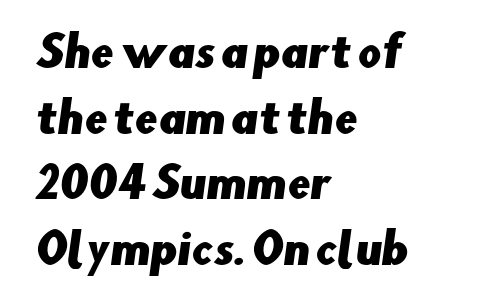
The image shows 41 px sans-serif type; set left-aligned, normal line spacing (1.6x), normal letter spacing, not underlined; low stroke contrast and a small x-height.
